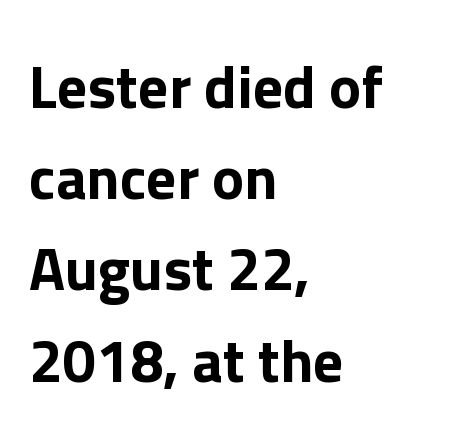
Q: Is the text italic (slanted)? A: No, it is upright.
Q: Is the typeface a serif or a sans-serif typeface? A: Sans-serif.
Q: Is the text underlined? A: No.
Q: How is the paragraph aligned? A: Left-aligned.
Q: Is the spacing between letters normal or unusually wide? A: Normal.
Q: Is the spacing between lines tight, normal or loose? A: Normal.
Q: Width (condensed, normal, or wide)? A: Normal.
Q: Stroke contrast? A: Low.
Q: x-height? A: Medium.
Q: Monospaced? A: No.
